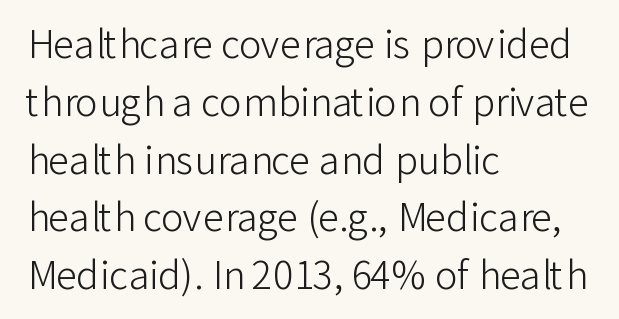
The image shows 38 px light sans-serif type, upright; set left-aligned, normal line spacing (1.52x), normal letter spacing, not underlined; low stroke contrast and a medium x-height.
